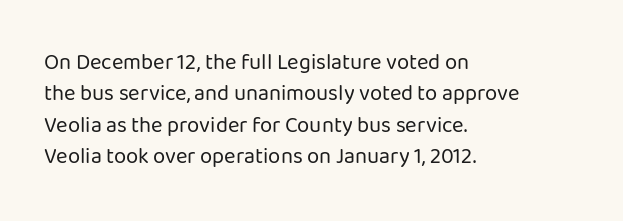
The line-height multiplier appears to be the usual default. The ragged edge is on the right, which tells us the setting is flush left. A typesetter would mark this as roman, not italic. This sample uses plain, unmodified letter spacing. No letter is thick-stroked: the sample isn't bold.
